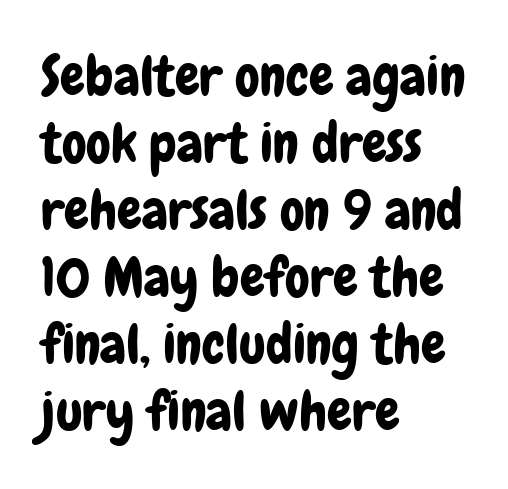
The image shows 55 px condensed sans-serif type, upright; set left-aligned, line spacing 1.22x, normal letter spacing, not underlined; low stroke contrast and a medium x-height.
